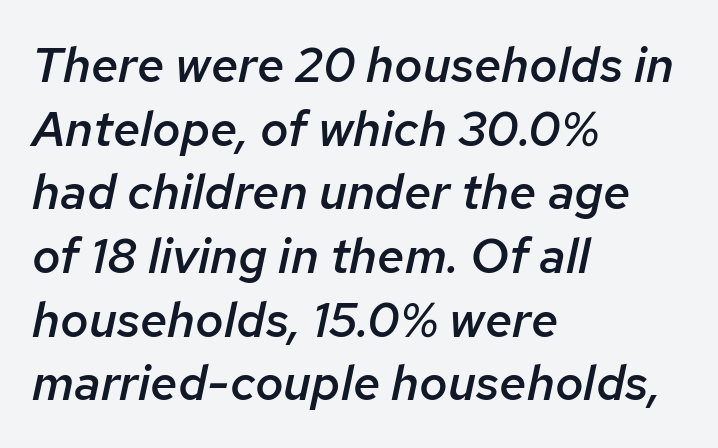
{"italic": "yes", "lean": "right", "slant_degrees": 12, "bold": "semi", "weight": "semibold", "width": "normal", "stroke_contrast": "low", "x_height": "medium", "monospaced": "no", "underline": "no", "align": "left", "line_spacing": "normal", "line_spacing_ratio": 1.3, "letter_spacing": "normal", "letter_spacing_em": 0.0, "glyph_px": 49}
